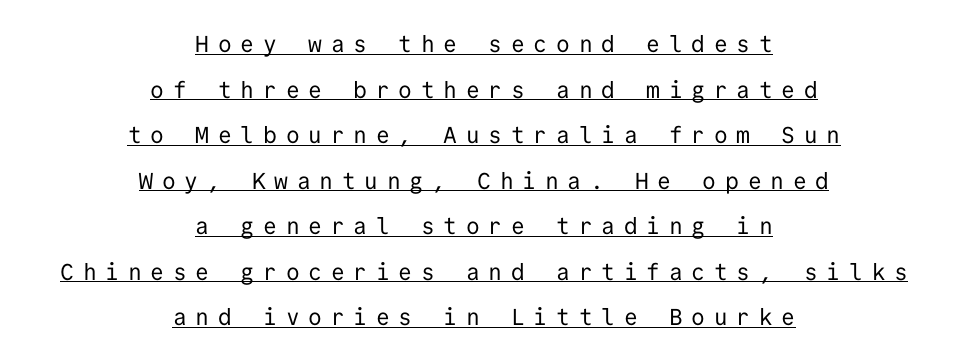
These lines were composed using upright roman letters. The paragraph has two soft edges and a firm central axis. Display-style spreading of the glyphs; the letterfit is very open. The leading is generous, giving the passage an open texture. Stems and bowls with no extra thickness — not bold. Underlined type.
